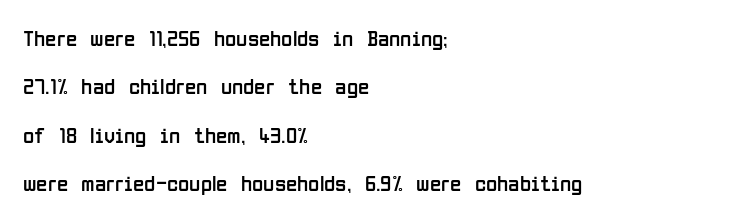
It's the straight-up-and-down kind of type. Descenders are the only things crossing below the line. A great deal of white space separates one row of letters from the next. Which margin do the lines hug? The left one — the right edge is uneven. Heaviness? Minimal to ordinary, like unemphasized prose. Characters follow at the spacing the type designer built in.
